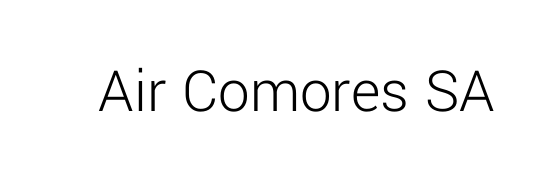
Q: Is the text bold? A: No.
Q: Is the text italic (slanted)? A: No, it is upright.
Q: Is the typeface a serif or a sans-serif typeface? A: Sans-serif.
Q: Is the text underlined? A: No.
Q: Is the spacing between letters normal or unusually wide? A: Normal.
Q: Width (condensed, normal, or wide)? A: Normal.
Q: Stroke contrast? A: Low.
Q: x-height? A: Medium.
Q: Monospaced? A: No.
